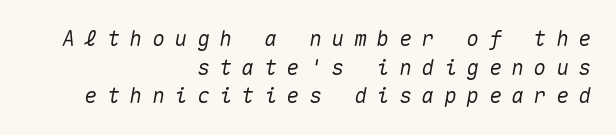
Q: Is the text italic (slanted)? A: Yes, it leans right by about 10 degrees.
Q: Is the text underlined? A: No.
Q: How is the paragraph aligned? A: Right-aligned.
Q: Is the spacing between letters normal or unusually wide? A: Unusually wide.
Q: Is the spacing between lines tight, normal or loose? A: Normal.
